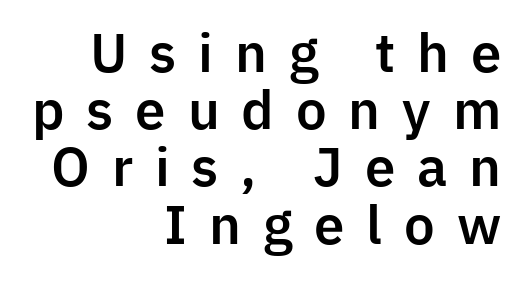
{"serif": "no", "italic": "no", "width": "normal", "stroke_contrast": "low", "x_height": "medium", "monospaced": "no", "underline": "no", "align": "right", "line_spacing": "tight", "line_spacing_ratio": 1.1, "letter_spacing": "wide", "letter_spacing_em": 0.42, "glyph_px": 52}
